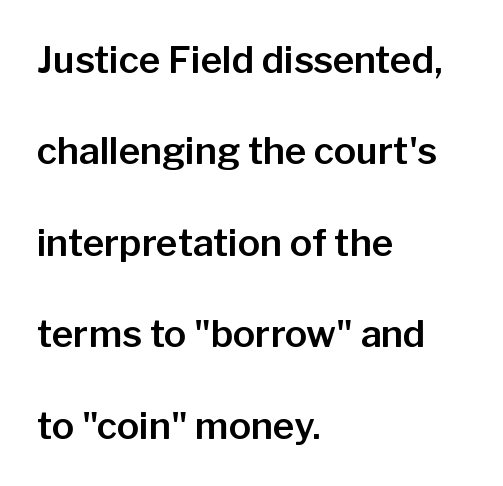
Q: Is the text italic (slanted)? A: No, it is upright.
Q: Is the typeface a serif or a sans-serif typeface? A: Sans-serif.
Q: Is the text underlined? A: No.
Q: How is the paragraph aligned? A: Left-aligned.
Q: Is the spacing between letters normal or unusually wide? A: Normal.
Q: Is the spacing between lines tight, normal or loose? A: Loose.
Q: Width (condensed, normal, or wide)? A: Normal.
Q: Stroke contrast? A: Low.
Q: x-height? A: Medium.
Q: Monospaced? A: No.
